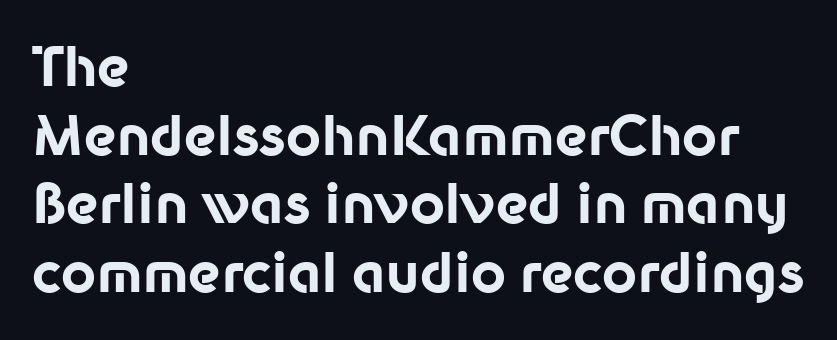
Q: Is the text bold? A: Yes.
Q: Is the text italic (slanted)? A: No, it is upright.
Q: Is the typeface a serif or a sans-serif typeface? A: Sans-serif.
Q: Is the text underlined? A: No.
Q: How is the paragraph aligned? A: Left-aligned.
Q: Is the spacing between letters normal or unusually wide? A: Normal.
Q: Is the spacing between lines tight, normal or loose? A: Normal.
Q: Width (condensed, normal, or wide)? A: Normal.
Q: Stroke contrast? A: Low.
Q: x-height? A: Medium.
Q: Monospaced? A: No.
